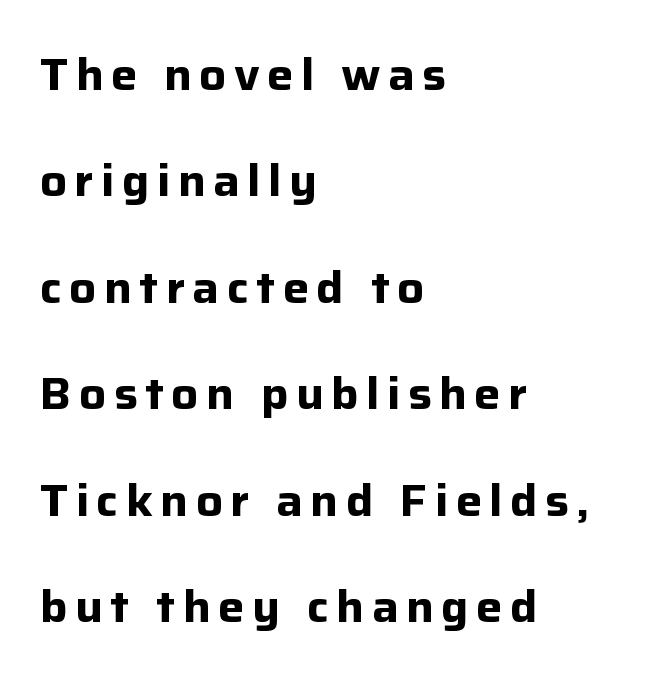
Q: Is the text bold? A: Yes.
Q: Is the text italic (slanted)? A: No, it is upright.
Q: Is the typeface a serif or a sans-serif typeface? A: Sans-serif.
Q: Is the text underlined? A: No.
Q: How is the paragraph aligned? A: Left-aligned.
Q: Is the spacing between lines tight, normal or loose? A: Loose.
Q: Width (condensed, normal, or wide)? A: Normal.
Q: Stroke contrast? A: Low.
Q: x-height? A: Medium.
Q: Monospaced? A: No.
